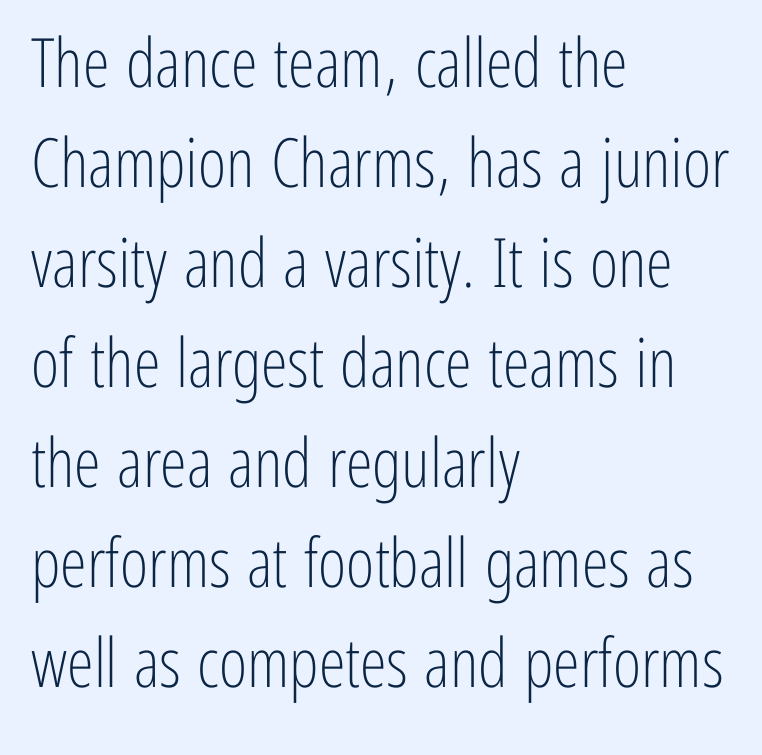
The image shows 68 px light, condensed sans-serif type, upright; set left-aligned, normal line spacing (1.47x), normal letter spacing, not underlined; low stroke contrast and a medium x-height.
